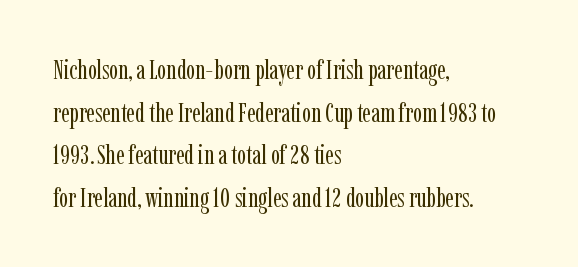
The ragged edge is on the right, which tells us the setting is flush left. Vertical strokes here are truly vertical. Heaviness? Minimal to ordinary, like unemphasized prose. Lines of text with bare space underneath.
